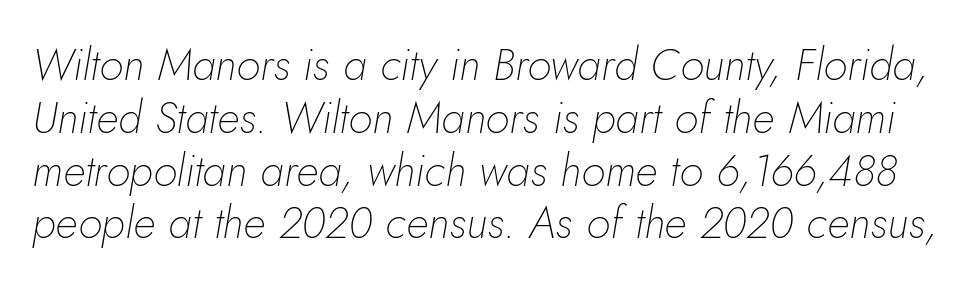
{"italic": "yes", "lean": "right", "slant_degrees": 5, "bold": "no", "weight": "thin", "width": "normal", "stroke_contrast": "low", "x_height": "small", "monospaced": "no", "underline": "no", "line_spacing_ratio": 1.2, "letter_spacing": "normal", "letter_spacing_em": 0.0, "glyph_px": 44}
